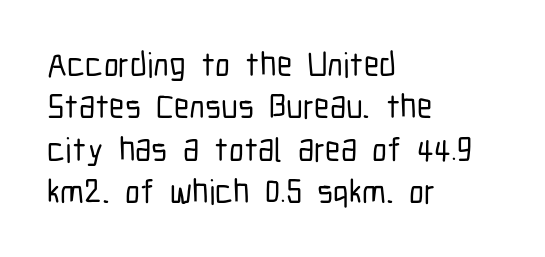
Q: Is the text italic (slanted)? A: No, it is upright.
Q: Is the typeface a serif or a sans-serif typeface? A: Sans-serif.
Q: Is the text underlined? A: No.
Q: How is the paragraph aligned? A: Left-aligned.
Q: Is the spacing between letters normal or unusually wide? A: Normal.
Q: Is the spacing between lines tight, normal or loose? A: Normal.
Q: Width (condensed, normal, or wide)? A: Condensed.
Q: Stroke contrast? A: Low.
Q: x-height? A: Medium.
Q: Monospaced? A: No.
